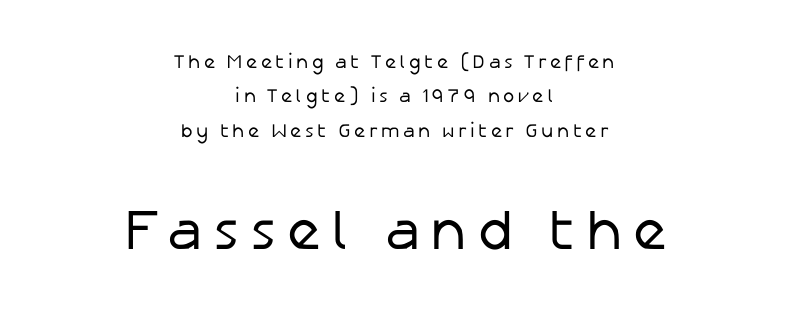
{"serif": "no", "italic": "no", "bold": "no", "weight": "regular", "width": "normal", "stroke_contrast": "low", "x_height": "medium", "monospaced": "no", "underline": "no", "align": "center", "line_spacing_ratio": 1.81, "larger_block": "second", "size_ratio": 3.0, "glyph_px": 57}
